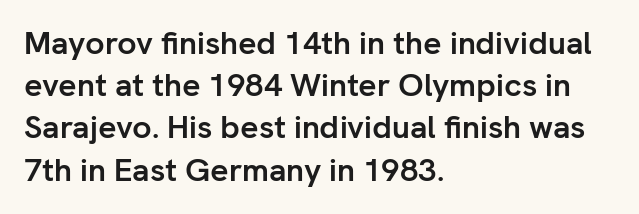
{"serif": "no", "italic": "no", "bold": "yes", "weight": "semibold", "width": "normal", "stroke_contrast": "low", "x_height": "medium", "monospaced": "no", "underline": "no", "align": "left", "line_spacing": "normal", "line_spacing_ratio": 1.32, "letter_spacing": "normal", "letter_spacing_em": 0.0, "glyph_px": 32}
